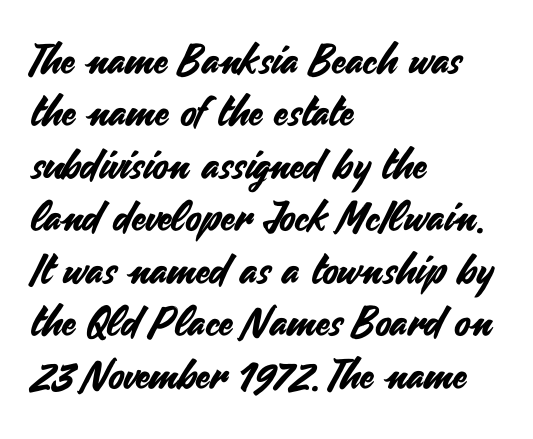
Note the varied advance widths — an 'i' is clearly narrower than an 'm'. All the whitespace from short lines collects on the right. The letterforms sit shoulder to shoulder at normal distance. Rule under the text: the space is simply empty. What's the leading like? Ordinary, nothing unusual.
